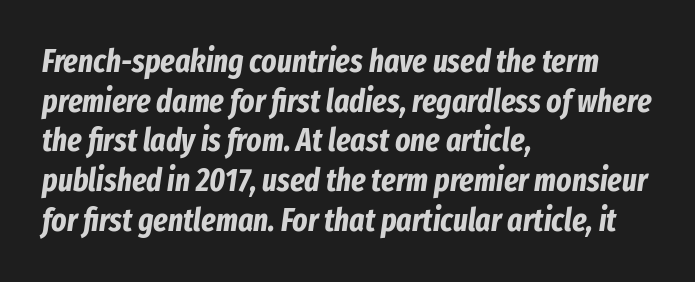
Q: Is the text bold? A: Yes.
Q: Is the text italic (slanted)? A: Yes, it leans right by about 8 degrees.
Q: Is the text underlined? A: No.
Q: How is the paragraph aligned? A: Left-aligned.
Q: Is the spacing between letters normal or unusually wide? A: Normal.
Q: Width (condensed, normal, or wide)? A: Condensed.
Q: Stroke contrast? A: Low.
Q: x-height? A: Medium.
Q: Monospaced? A: No.
